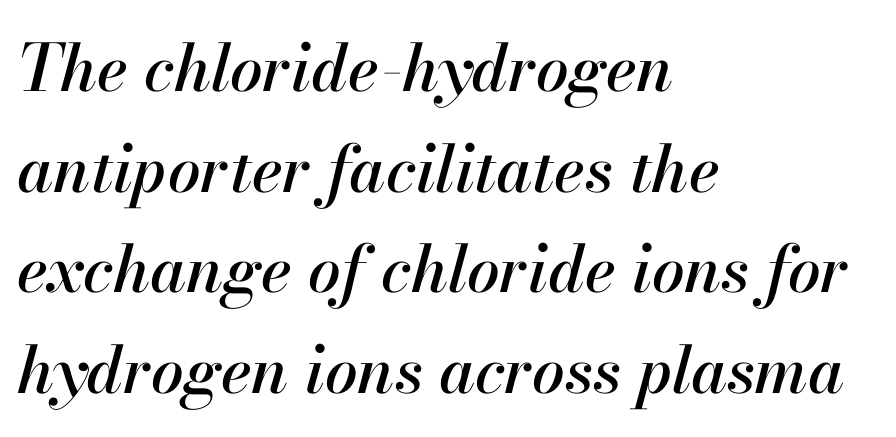
Q: Is the text italic (slanted)? A: Yes, it leans right by about 13 degrees.
Q: Is the text underlined? A: No.
Q: How is the paragraph aligned? A: Left-aligned.
Q: Is the spacing between letters normal or unusually wide? A: Normal.
Q: Is the spacing between lines tight, normal or loose? A: Normal.
Q: Width (condensed, normal, or wide)? A: Normal.
Q: Stroke contrast? A: High.
Q: x-height? A: Small.
Q: Monospaced? A: No.
